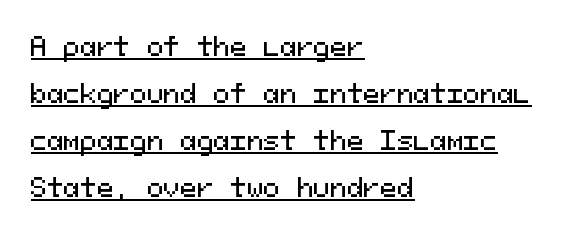
Q: Is the text italic (slanted)? A: No, it is upright.
Q: Is the text underlined? A: Yes.
Q: How is the paragraph aligned? A: Left-aligned.
Q: Is the spacing between letters normal or unusually wide? A: Normal.
